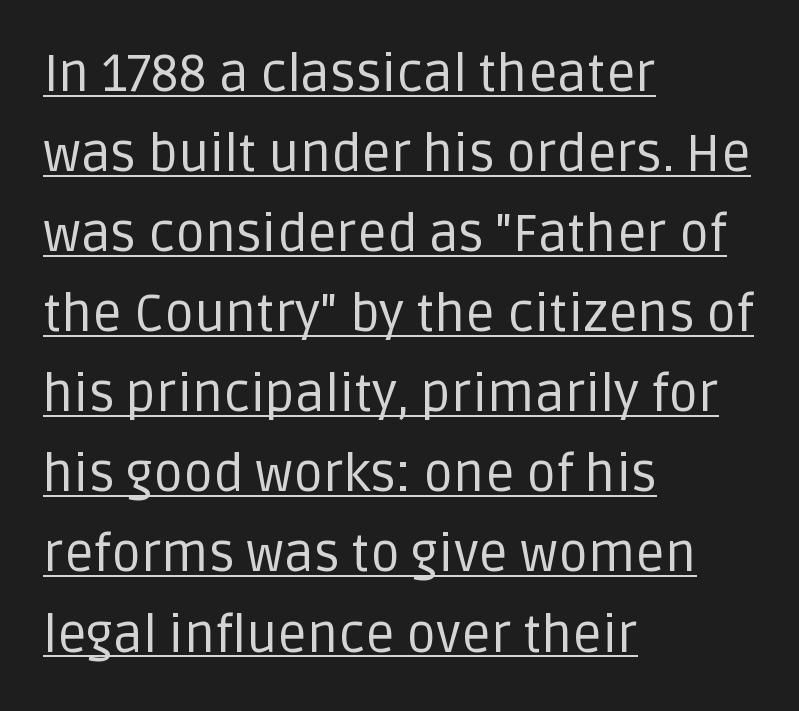
Q: Is the text bold? A: No.
Q: Is the text italic (slanted)? A: No, it is upright.
Q: Is the typeface a serif or a sans-serif typeface? A: Sans-serif.
Q: Is the text underlined? A: Yes.
Q: How is the paragraph aligned? A: Left-aligned.
Q: Is the spacing between letters normal or unusually wide? A: Normal.
Q: Is the spacing between lines tight, normal or loose? A: Normal.
Q: Width (condensed, normal, or wide)? A: Normal.
Q: Stroke contrast? A: Low.
Q: x-height? A: Large.
Q: Monospaced? A: No.
